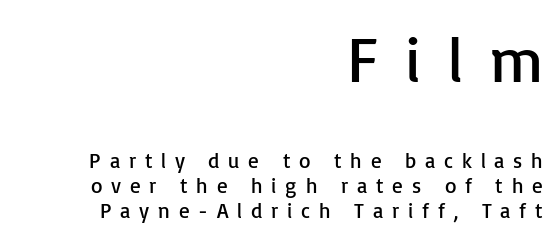
The image shows 64 px regular-weight sans-serif type, upright; set right-aligned, line spacing 1.21x, unusually wide letter spacing (+0.42 em), not underlined; the first (top) block is 3.05x larger; low stroke contrast and a medium x-height.
